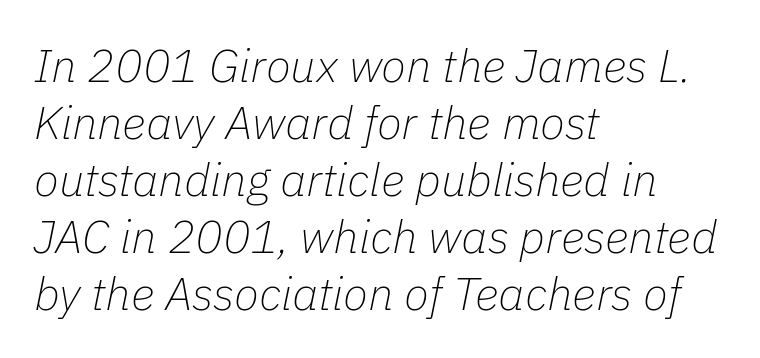
The image shows 46 px thin type, italic (leaning right); set left-aligned, line spacing 1.24x, normal letter spacing, not underlined; low stroke contrast and a medium x-height.
